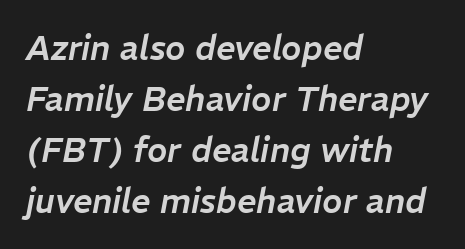
The image shows 34 px text type, italic (leaning right); set left-aligned, normal line spacing (1.5x), normal letter spacing, not underlined; low stroke contrast and a medium x-height.
